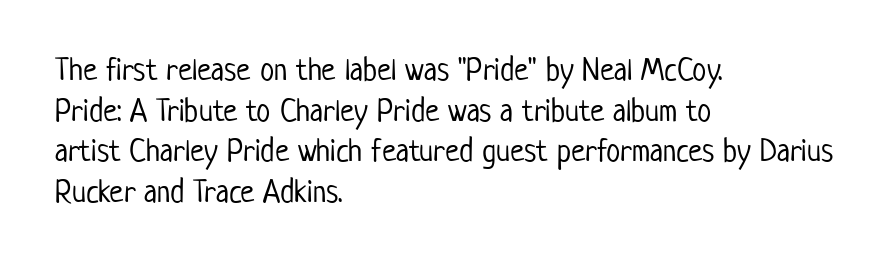
{"serif": "no", "italic": "no", "bold": "no", "weight": "light", "width": "condensed", "stroke_contrast": "low", "x_height": "medium", "monospaced": "no", "underline": "no", "align": "left", "line_spacing": "normal", "line_spacing_ratio": 1.27, "letter_spacing": "normal", "letter_spacing_em": 0.0, "glyph_px": 32}
